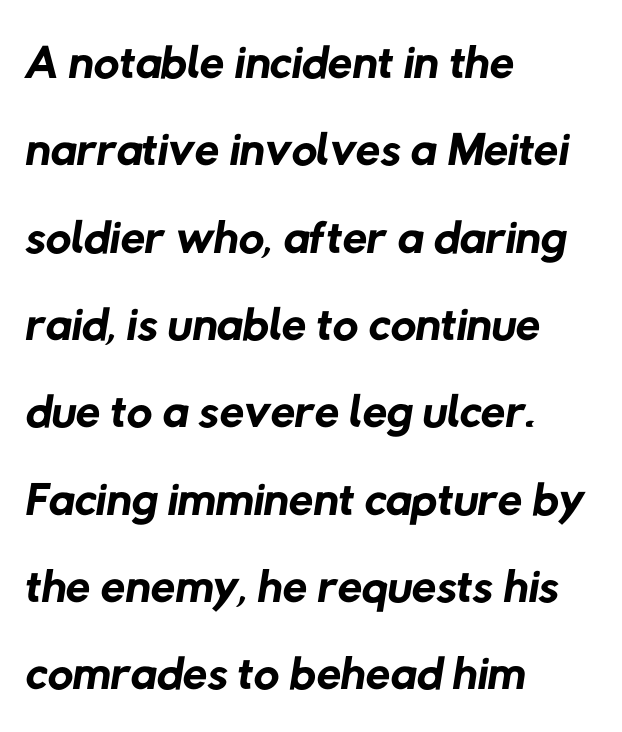
Q: Is the text bold? A: No.
Q: Is the typeface a serif or a sans-serif typeface? A: Sans-serif.
Q: Is the text underlined? A: No.
Q: How is the paragraph aligned? A: Left-aligned.
Q: Is the spacing between letters normal or unusually wide? A: Normal.
Q: Width (condensed, normal, or wide)? A: Normal.
Q: Stroke contrast? A: Low.
Q: x-height? A: Medium.
Q: Monospaced? A: No.
